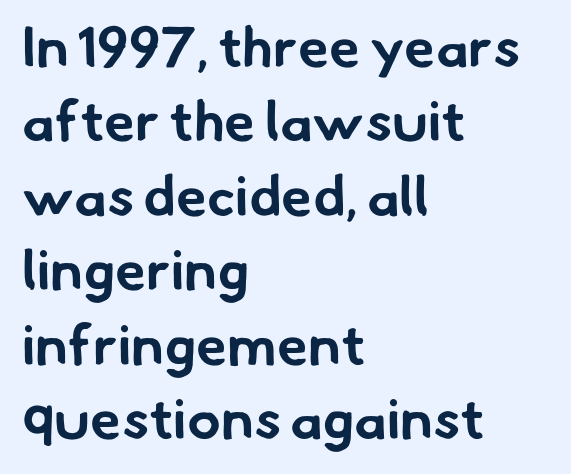
Q: Is the text bold? A: Yes.
Q: Is the typeface a serif or a sans-serif typeface? A: Sans-serif.
Q: Is the text underlined? A: No.
Q: How is the paragraph aligned? A: Left-aligned.
Q: Is the spacing between letters normal or unusually wide? A: Normal.
Q: Is the spacing between lines tight, normal or loose? A: Normal.
Q: Width (condensed, normal, or wide)? A: Normal.
Q: Stroke contrast? A: Low.
Q: x-height? A: Small.
Q: Monospaced? A: No.
